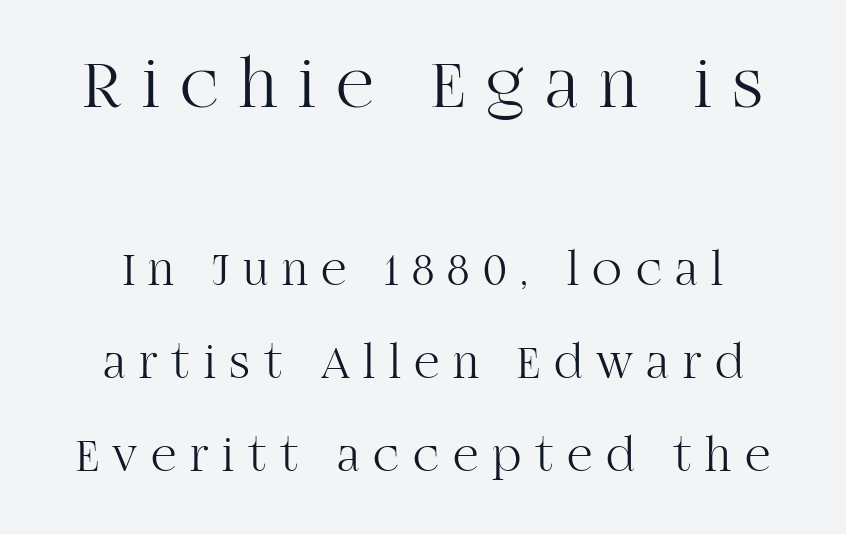
{"serif": "yes", "italic": "no", "bold": "no", "weight": "light", "width": "normal", "stroke_contrast": "high", "x_height": "large", "monospaced": "no", "underline": "no", "line_spacing": "loose", "line_spacing_ratio": 1.9, "letter_spacing": "wide", "letter_spacing_em": 0.28, "larger_block": "first", "size_ratio": 1.49, "glyph_px": 73}
